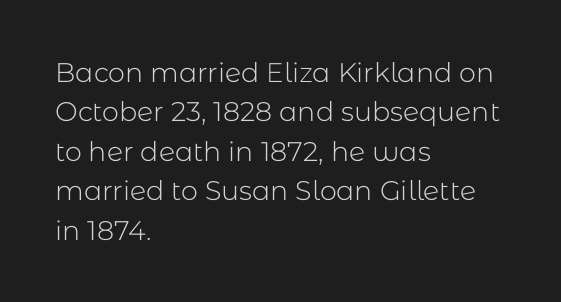
Q: Is the text bold? A: No.
Q: Is the text italic (slanted)? A: No, it is upright.
Q: Is the text underlined? A: No.
Q: How is the paragraph aligned? A: Left-aligned.
Q: Is the spacing between letters normal or unusually wide? A: Normal.
Q: Is the spacing between lines tight, normal or loose? A: Normal.
